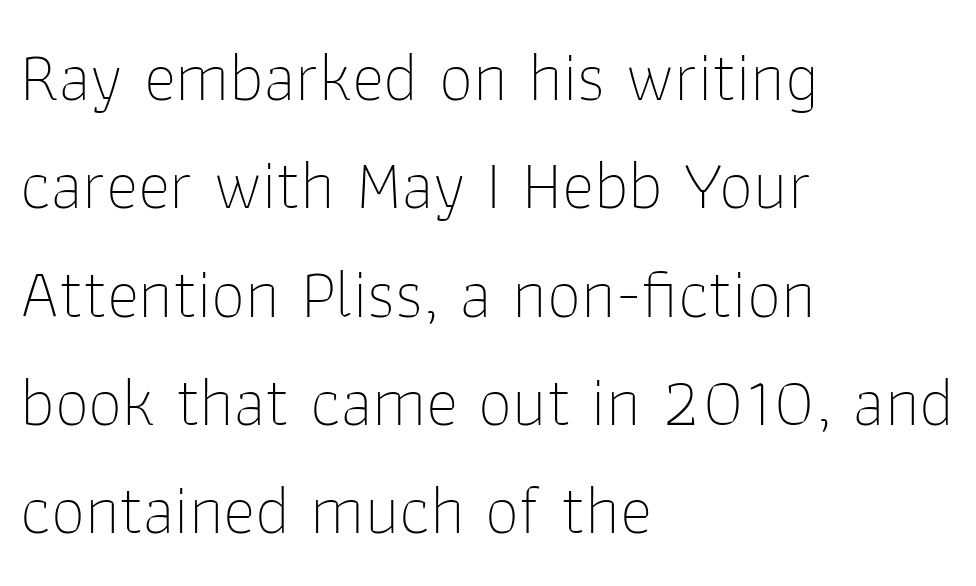
{"serif": "no", "italic": "no", "bold": "no", "weight": "thin", "width": "normal", "stroke_contrast": "low", "x_height": "medium", "monospaced": "no", "underline": "no", "align": "left", "line_spacing": "normal", "line_spacing_ratio": 1.57, "letter_spacing": "normal", "letter_spacing_em": 0.0, "glyph_px": 69}
